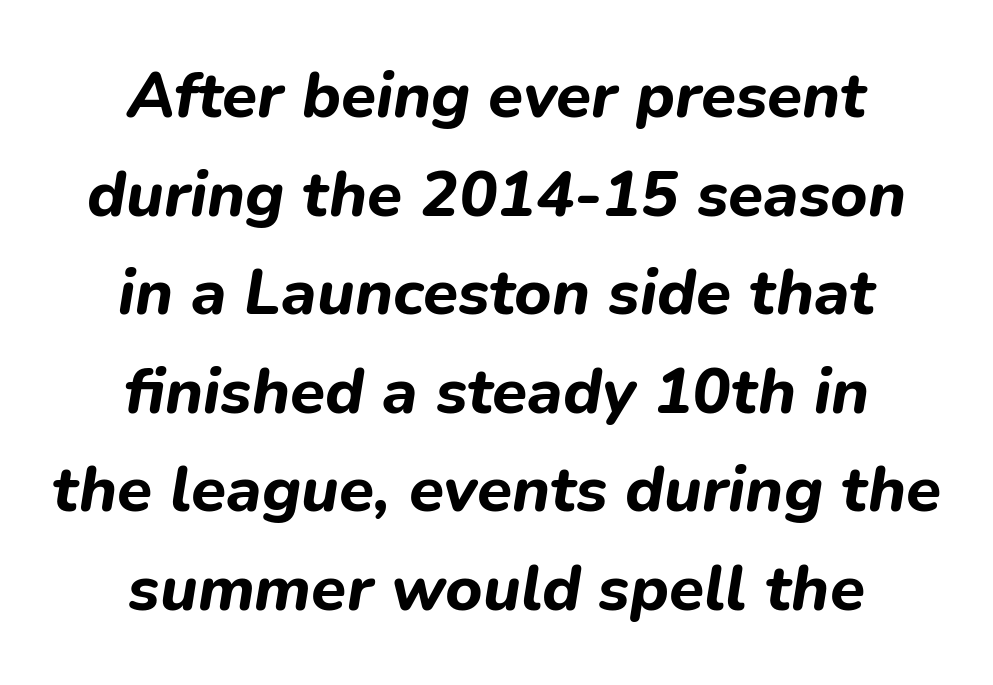
The image shows 64 px bold type, italic (leaning right); set centered, normal line spacing (1.54x), normal letter spacing, not underlined; low stroke contrast and a medium x-height.
